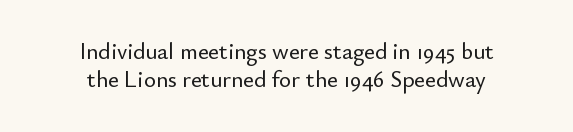
Which margin do the lines hug? Neither — every line sits in the middle. The space directly below the letters is spotless. The type sits square on the baseline with zero lean. Each word holds together tightly as a unit, with standard inter-letter gaps.
